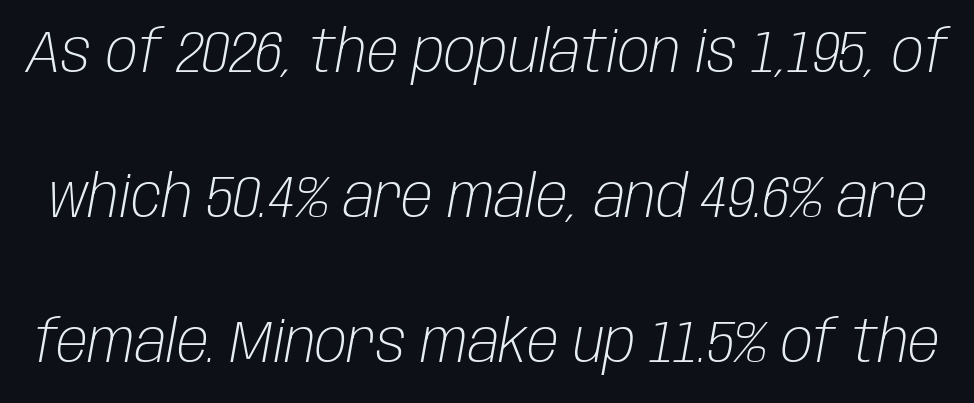
Q: Is the text bold? A: No.
Q: Is the text italic (slanted)? A: Yes, it leans right by about 10 degrees.
Q: Is the text underlined? A: No.
Q: Is the spacing between letters normal or unusually wide? A: Normal.
Q: Is the spacing between lines tight, normal or loose? A: Loose.
Q: Width (condensed, normal, or wide)? A: Condensed.
Q: Stroke contrast? A: Low.
Q: x-height? A: Large.
Q: Monospaced? A: No.
